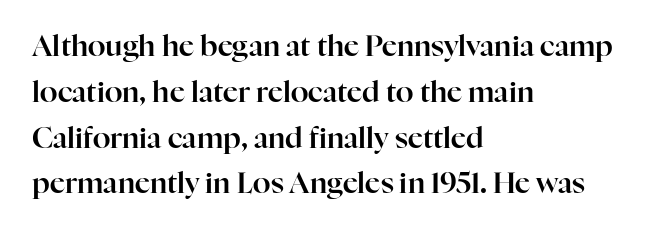
The image shows 29 px serif type, upright; set left-aligned, normal line spacing (1.58x), normal letter spacing, not underlined; high stroke contrast and a medium x-height.
